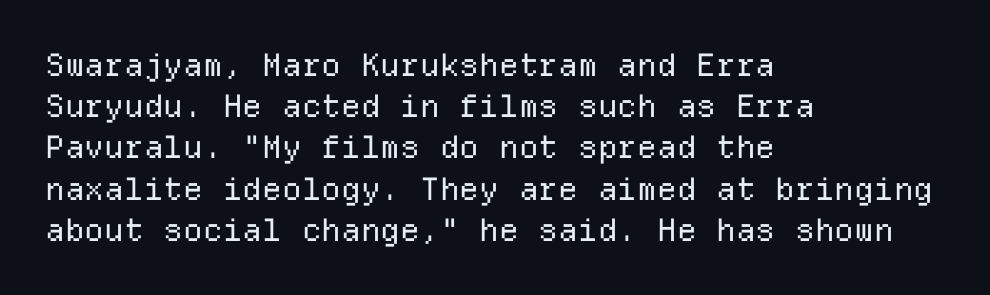
Q: Is the text bold? A: No.
Q: Is the text italic (slanted)? A: No, it is upright.
Q: Is the typeface a serif or a sans-serif typeface? A: Sans-serif.
Q: Is the text underlined? A: No.
Q: How is the paragraph aligned? A: Left-aligned.
Q: Is the spacing between letters normal or unusually wide? A: Normal.
Q: Is the spacing between lines tight, normal or loose? A: Normal.
Q: Width (condensed, normal, or wide)? A: Normal.
Q: Stroke contrast? A: Low.
Q: x-height? A: Medium.
Q: Monospaced? A: Yes.
